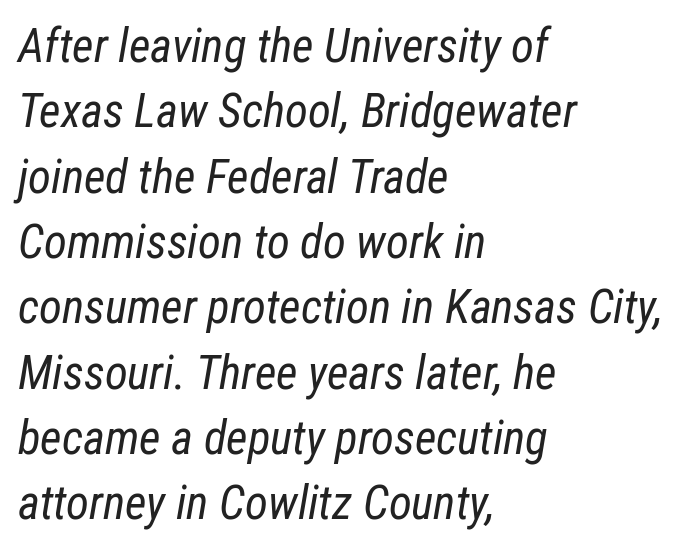
Typeset ragged right — the left edge is the straight one. Bare-footed words on every line. Leading matches the norm, producing a regular column. Tracking here is standard; glyphs follow each other at the usual distance.
